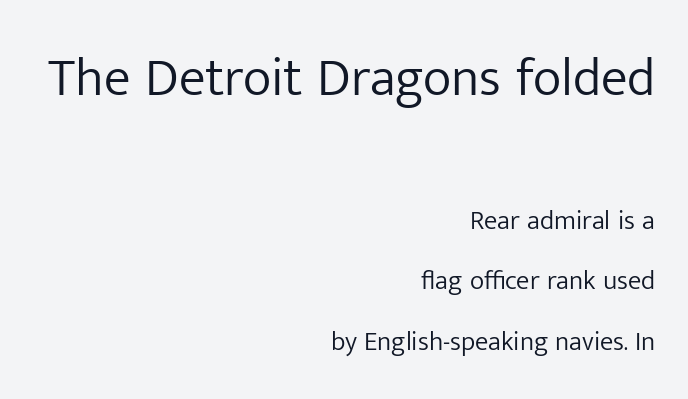
Widely set lines give the paragraph a tall, airy silhouette. Any mark beneath the type? The region is blank. The tracking reads as untouched default to a designer's eye. Letters have the restrained weight of plain body copy at most. These lines are rendered in a variable-pitch font. The glyphs in this specimen are sans serif.
